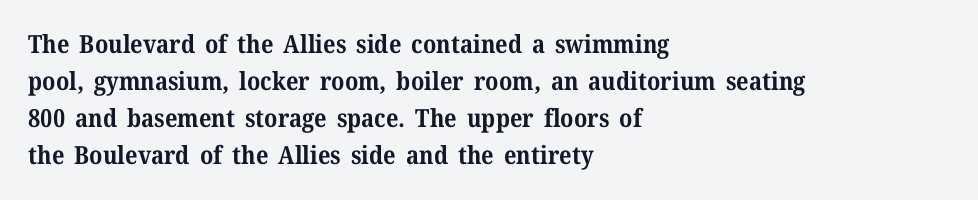
The image shows 25 px bold type, upright; set left-aligned, normal line spacing (1.48x), normal letter spacing, not underlined.
